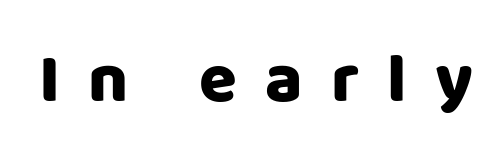
Unmarked baselines from the first word to the last. If you drew a line through each stem, it would be perfectly vertical. The designer went with a sans here, leaving each stem footless. Character widths vary here, with narrow letters taking less room than wide ones.
